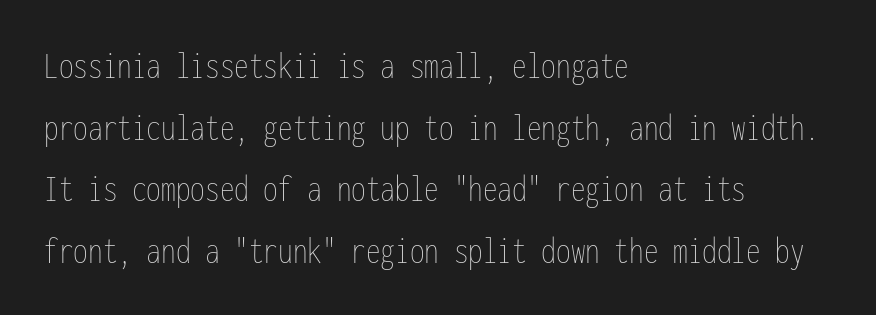
Q: Is the text bold? A: No.
Q: Is the text italic (slanted)? A: No, it is upright.
Q: Is the text underlined? A: No.
Q: How is the paragraph aligned? A: Left-aligned.
Q: Is the spacing between letters normal or unusually wide? A: Normal.
Q: Is the spacing between lines tight, normal or loose? A: Normal.
Q: Width (condensed, normal, or wide)? A: Condensed.
Q: Stroke contrast? A: Low.
Q: x-height? A: Medium.
Q: Monospaced? A: Yes.
